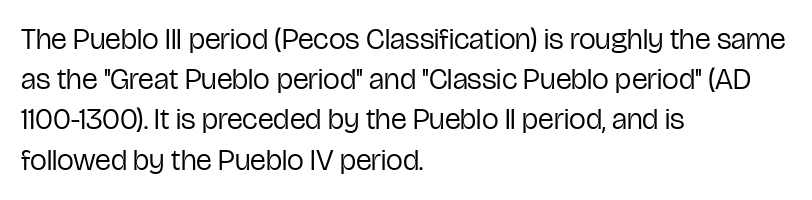
{"serif": "no", "italic": "no", "bold": "no", "weight": "regular", "width": "condensed", "stroke_contrast": "low", "x_height": "medium", "monospaced": "no", "underline": "no", "align": "left", "line_spacing": "normal", "line_spacing_ratio": 1.34, "letter_spacing": "normal", "letter_spacing_em": 0.0, "glyph_px": 30}
